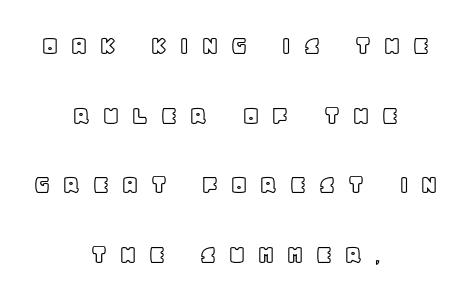
Casual observation: everything's sitting right in the middle. The letters advance in unequal steps, a hallmark of proportional type. Honestly, the rows look like they've been pulled way apart. This is the regular roman posture of the typeface. The passage shown has open, widely tracked lettering throughout.
